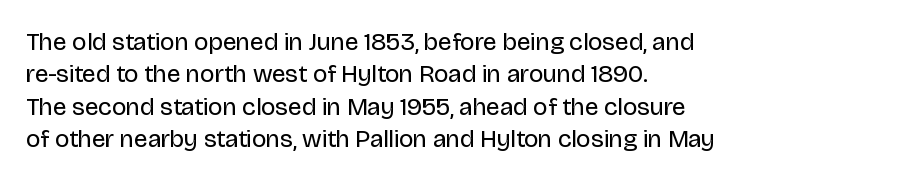
The image shows 25 px text type, upright; set left-aligned, normal line spacing (1.3x), normal letter spacing, not underlined.
